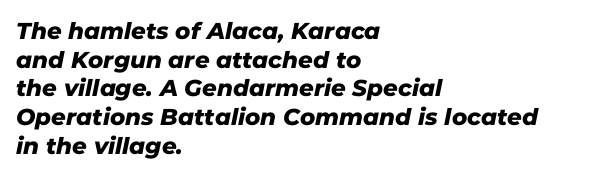
Teacher's note: observe the even left margin — that is flush-left alignment. Students, observe: this is what conventionally led text looks like. A clean baseline with only descenders dipping below it. Each word holds together tightly as a unit, with standard inter-letter gaps.
